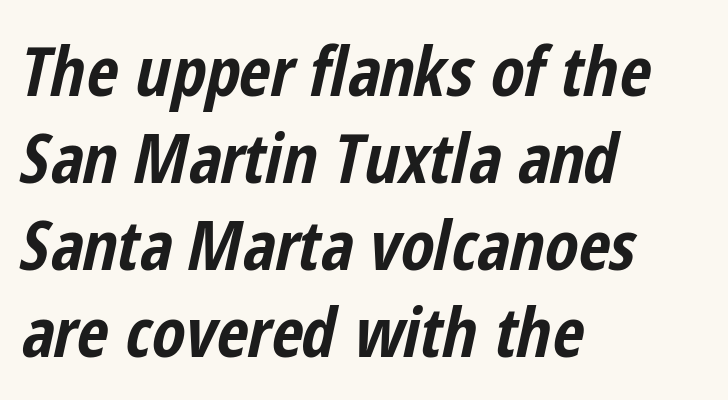
The image shows 69 px bold, condensed type, italic (leaning right); set left-aligned, normal line spacing (1.26x), normal letter spacing, not underlined; low stroke contrast and a medium x-height.
